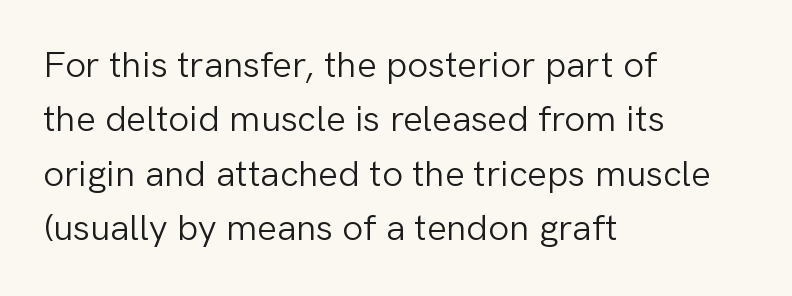
The image shows 37 px light sans-serif type, upright; set left-aligned, normal line spacing (1.47x), normal letter spacing, not underlined; low stroke contrast and a medium x-height.
